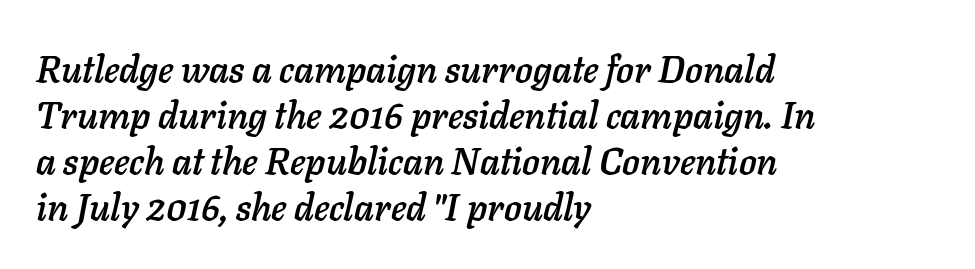
{"italic": "yes", "lean": "right", "slant_degrees": 11, "width": "normal", "stroke_contrast": "low", "x_height": "medium", "monospaced": "no", "underline": "no", "align": "left", "line_spacing_ratio": 1.24, "letter_spacing": "normal", "letter_spacing_em": 0.0, "glyph_px": 37}
